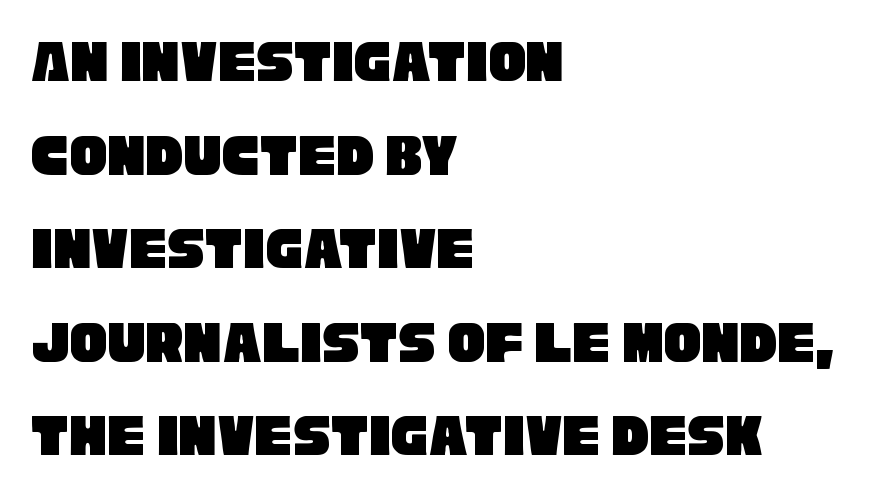
The designer went with a sans here, leaving each stem footless. Notice how the passage keeps a crisp vertical edge on the left only. The lines sit at an ordinary, default distance from one another. The type is set solid horizontally, with unmodified tracking. The letters advance in unequal steps, a hallmark of proportional type.
